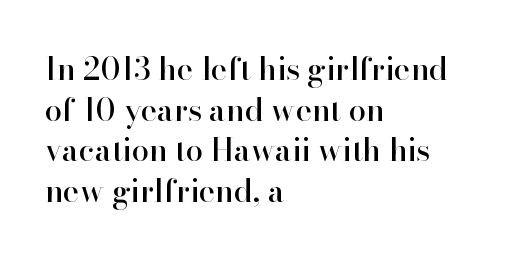
Q: Is the text italic (slanted)? A: No, it is upright.
Q: Is the typeface a serif or a sans-serif typeface? A: Serif.
Q: Is the text underlined? A: No.
Q: How is the paragraph aligned? A: Left-aligned.
Q: Is the spacing between letters normal or unusually wide? A: Normal.
Q: Is the spacing between lines tight, normal or loose? A: Normal.
Q: Width (condensed, normal, or wide)? A: Normal.
Q: Stroke contrast? A: High.
Q: x-height? A: Small.
Q: Monospaced? A: No.
